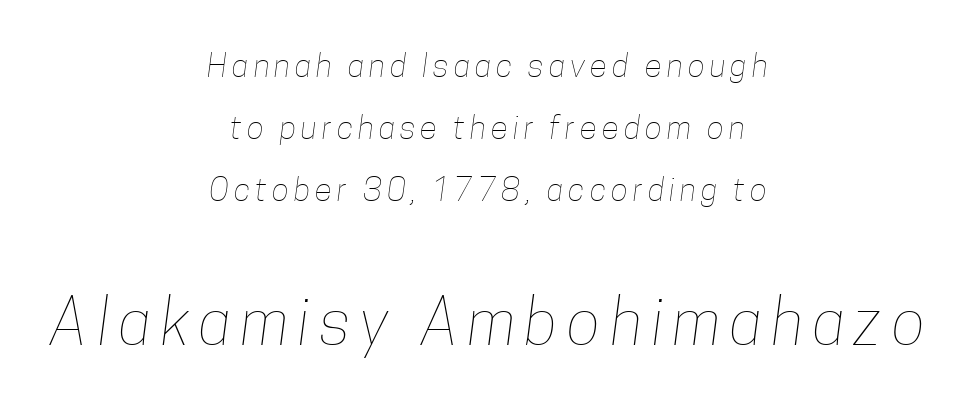
{"bold": "no", "weight": "thin", "width": "condensed", "stroke_contrast": "low", "x_height": "medium", "monospaced": "no", "underline": "no", "align": "center", "line_spacing": "loose", "line_spacing_ratio": 1.94, "larger_block": "second", "size_ratio": 1.97, "glyph_px": 63}
